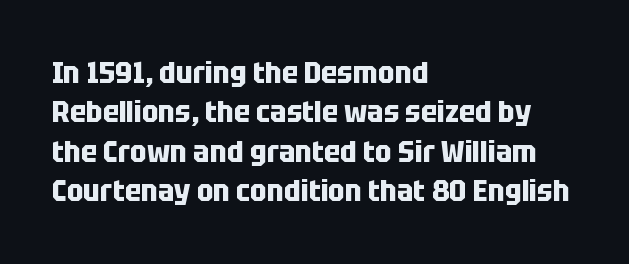
The image shows 31 px bold, condensed sans-serif type, upright; set left-aligned, normal line spacing (1.27x), normal letter spacing, not underlined; low stroke contrast and a large x-height.
